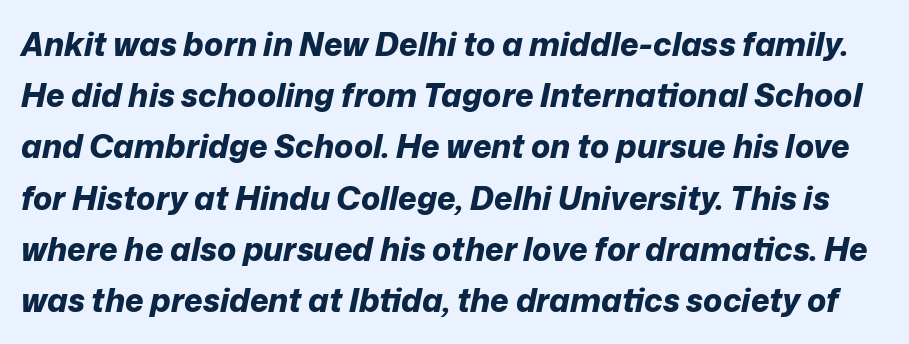
Notice how thick the strokes are: this is what a full bold looks like. The passage shown is typed in a proportional face where columns would drift. Line spacing here is normal. Check the space under the baseline: it is left empty.
